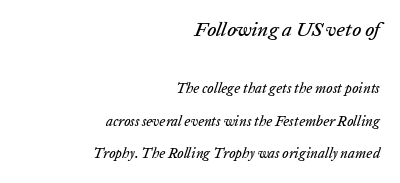
{"italic": "yes", "lean": "right", "slant_degrees": 20, "underline": "no", "align": "right", "line_spacing": "loose", "line_spacing_ratio": 2.32, "letter_spacing": "normal", "letter_spacing_em": 0.0, "larger_block": "first", "size_ratio": 1.43, "glyph_px": 20}
